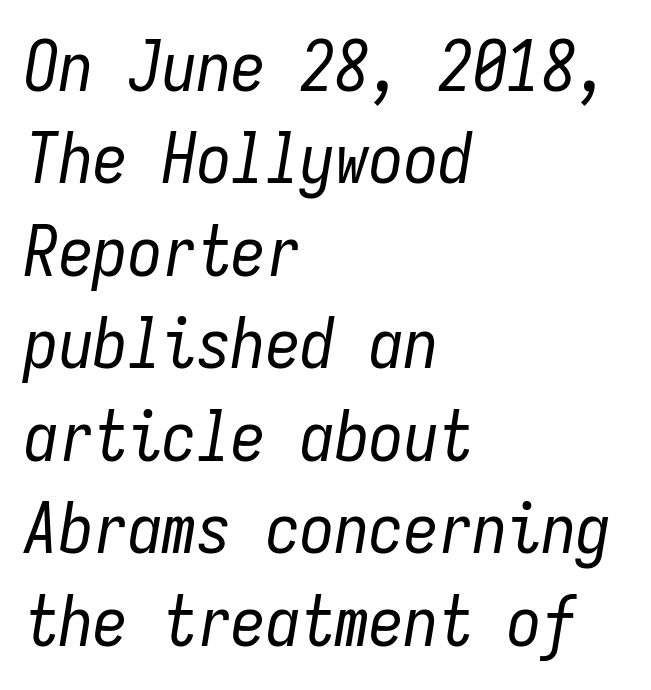
{"italic": "yes", "lean": "right", "slant_degrees": 9, "bold": "no", "weight": "regular", "width": "condensed", "stroke_contrast": "low", "x_height": "medium", "monospaced": "yes", "underline": "no", "align": "left", "line_spacing": "normal", "line_spacing_ratio": 1.34, "letter_spacing": "normal", "letter_spacing_em": 0.0, "glyph_px": 69}
